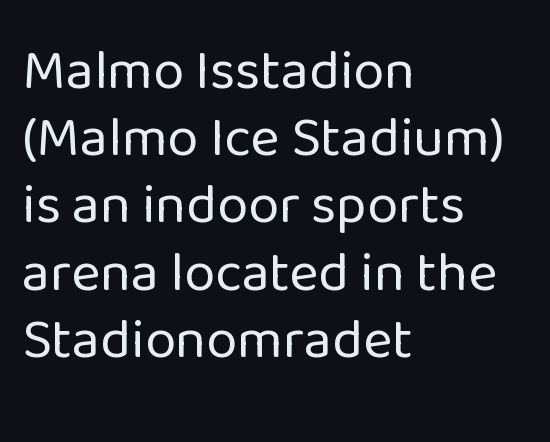
This sample has the flowing, uneven cadence of proportional lettering. Style check: upright. Glyph-to-glyph distance matches everyday printed text. Each row of text sits above clean, open space.
